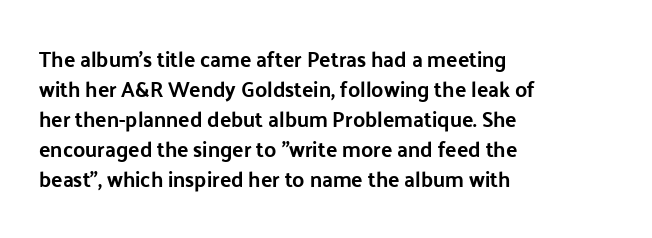
Q: Is the text bold? A: Yes.
Q: Is the text italic (slanted)? A: No, it is upright.
Q: Is the text underlined? A: No.
Q: How is the paragraph aligned? A: Left-aligned.
Q: Is the spacing between letters normal or unusually wide? A: Normal.
Q: Is the spacing between lines tight, normal or loose? A: Normal.
